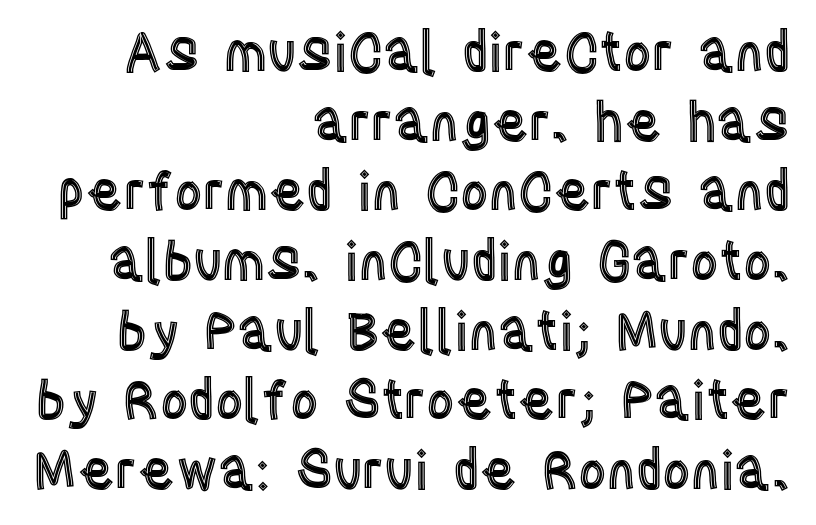
Summary of vertical rhythm: regular, with standard interline spacing. Nope, not italic — everything's standing straight. The rendering keeps characters at their native spacing. The passage shown is not underscored anywhere. A flush-right, rag-left setting is used for this passage.
